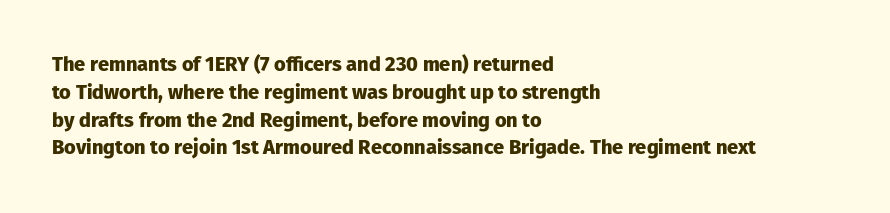
Is there any slant? The stems are plumb. Notice how thick the strokes are: this is what a full bold looks like. The vertical gap from one line to the next is medium. Leftover space on each line is placed entirely after the last word. The zone under the glyphs is completely vacant.
